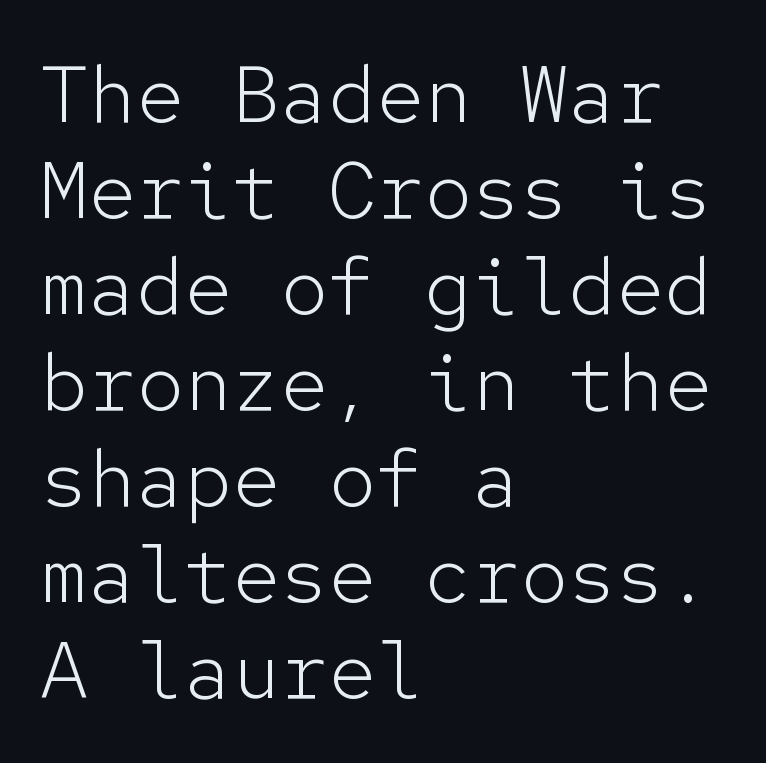
The image shows 80 px light sans-serif type, upright, monospaced; set left-aligned, line spacing 1.2x, normal letter spacing, not underlined; low stroke contrast and a medium x-height.
